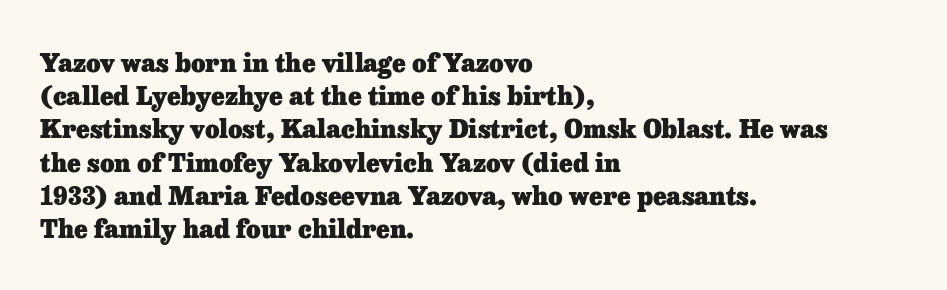
Q: Is the text bold? A: Yes.
Q: Is the text italic (slanted)? A: No, it is upright.
Q: Is the text underlined? A: No.
Q: How is the paragraph aligned? A: Left-aligned.
Q: Is the spacing between letters normal or unusually wide? A: Normal.
Q: Is the spacing between lines tight, normal or loose? A: Normal.
